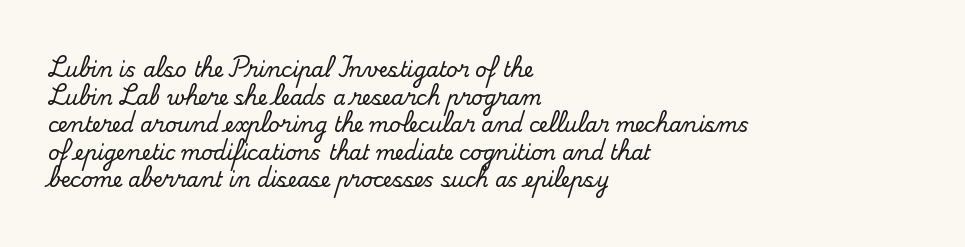
The block of text has a typical density, with ordinary space between rows. Line starts are locked; line ends wander. Between one letter and the next there's only the usual sliver of space. Type without underlining.
